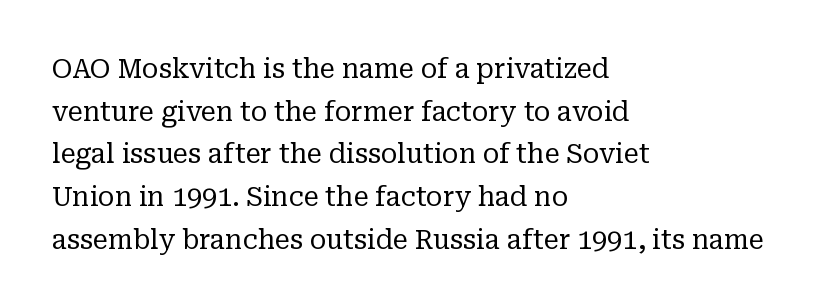
The ragged edge is on the right, which tells us the setting is flush left. Vertical strokes here are truly vertical. Heaviness? Minimal to ordinary, like unemphasized prose. Lines of text with bare space underneath.
